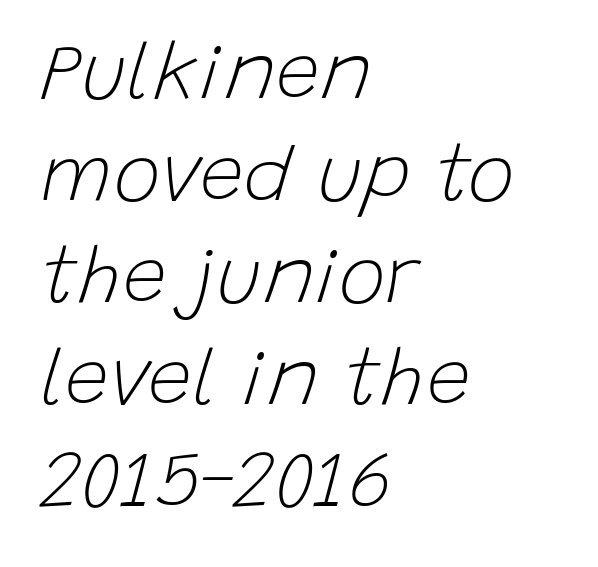
{"italic": "yes", "lean": "right", "slant_degrees": 15, "bold": "no", "weight": "light", "width": "normal", "stroke_contrast": "low", "x_height": "large", "monospaced": "no", "underline": "no", "align": "left", "line_spacing": "normal", "line_spacing_ratio": 1.29, "letter_spacing": "normal", "letter_spacing_em": 0.0, "glyph_px": 79}
